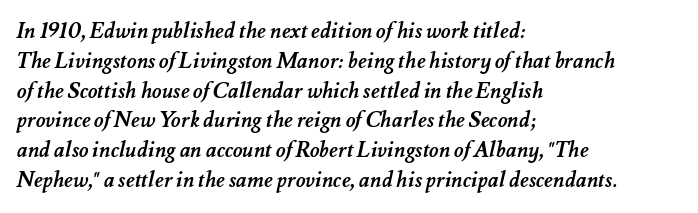
Bold? Absolutely — the strokes are thick and heavy. Does the copy run flush right? No — it runs flush left. Honestly, there is no underline to notice here at all. The lines sit at an ordinary, default distance from one another. Spacing between characters is what you'd get straight out of the box.
